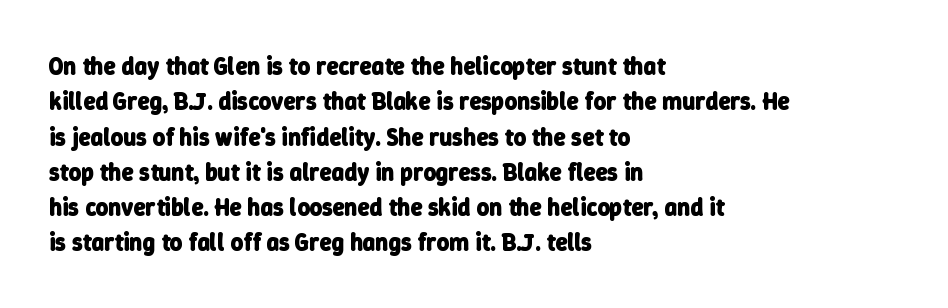
The image shows 24 px bold type; set left-aligned, normal line spacing (1.47x), normal letter spacing, not underlined.
